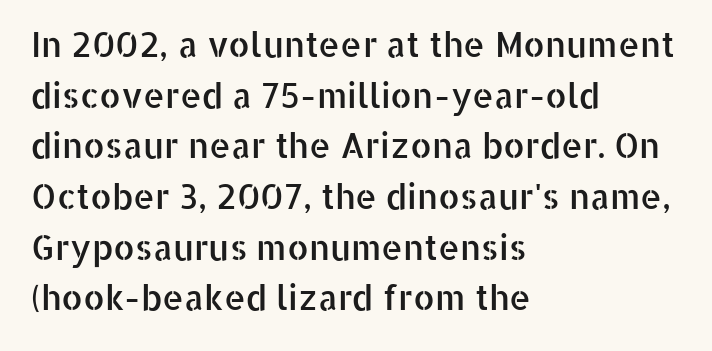
{"serif": "no", "italic": "no", "width": "normal", "stroke_contrast": "low", "x_height": "medium", "monospaced": "no", "underline": "no", "align": "left", "line_spacing": "normal", "line_spacing_ratio": 1.49, "letter_spacing": "normal", "letter_spacing_em": 0.0, "glyph_px": 34}
